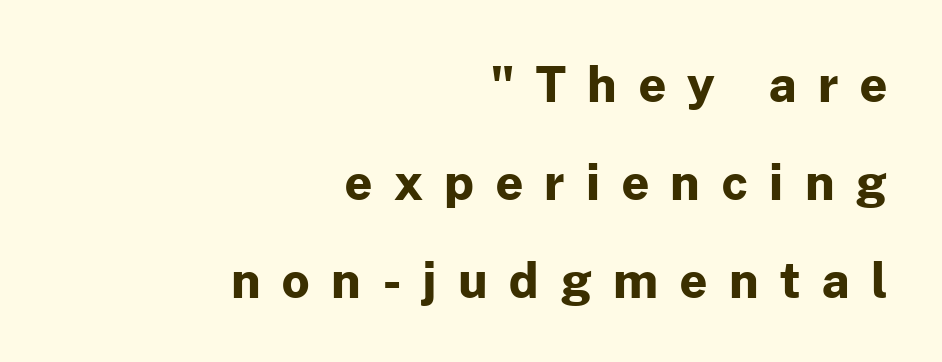
The image shows 48 px bold sans-serif type, upright; set right-aligned, loose line spacing (2.04x), unusually wide letter spacing (+0.45 em), not underlined; low stroke contrast and a medium x-height.
